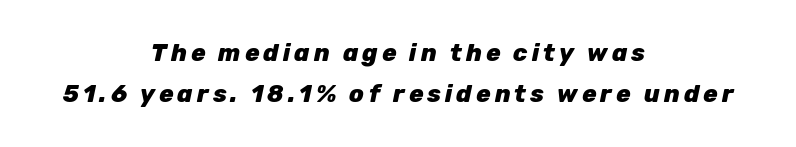
The image shows 24 px bold type, italic (leaning right); set centered, line spacing 1.71x, not underlined.
